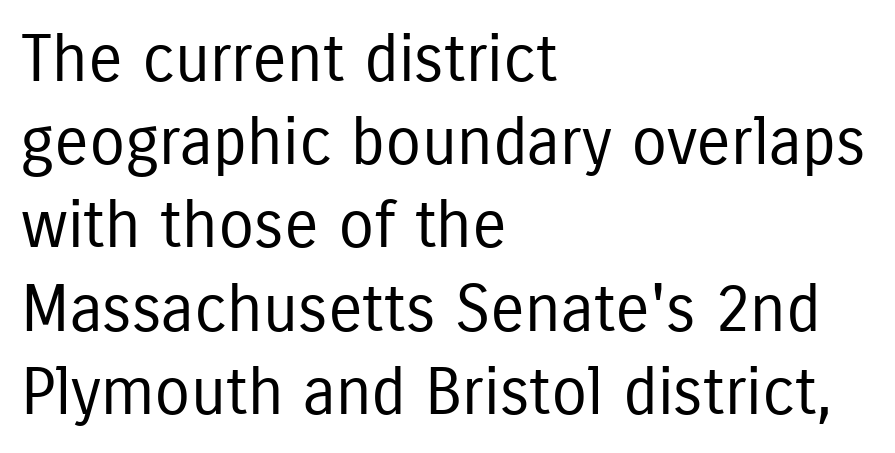
Typographically, this falls in the sans-serif category. The passage shown has conventional tracking throughout. The type sits square on the baseline with zero lean. Visually the block forms a straight wall on the left and a jagged coastline on the right. Is this a heavy cut? Hardly; it is regular or lighter.
